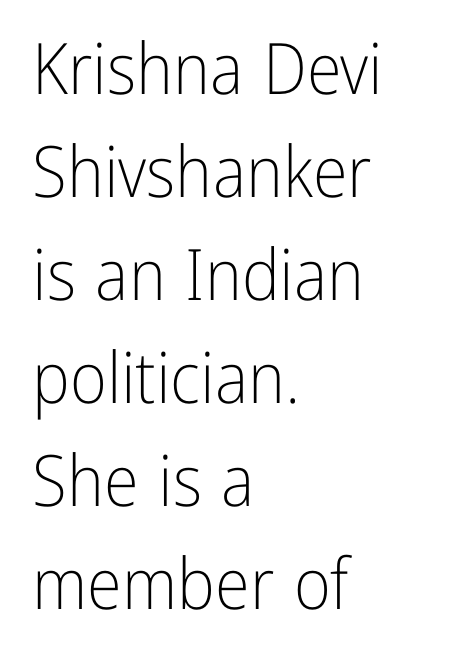
{"serif": "no", "italic": "no", "bold": "no", "weight": "light", "width": "condensed", "stroke_contrast": "low", "x_height": "medium", "monospaced": "no", "underline": "no", "align": "left", "line_spacing": "normal", "line_spacing_ratio": 1.45, "letter_spacing": "normal", "letter_spacing_em": 0.0, "glyph_px": 71}
